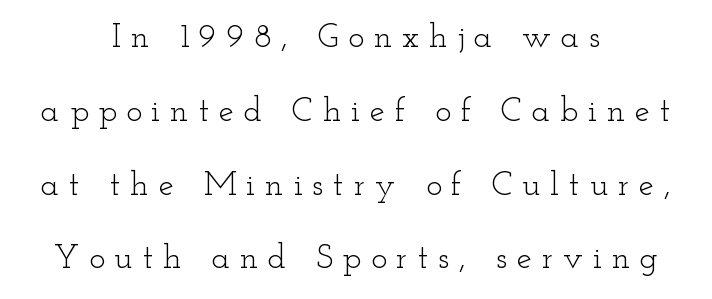
The image shows 34 px light, wide serif type, upright; set centered, loose line spacing (2.17x), unusually wide letter spacing (+0.29 em), not underlined; low stroke contrast and a small x-height.
